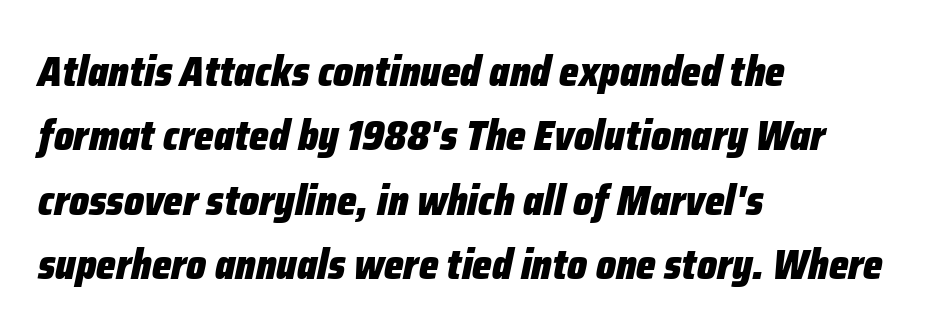
Q: Is the text bold? A: Yes.
Q: Is the text italic (slanted)? A: Yes, it leans right by about 12 degrees.
Q: Is the text underlined? A: No.
Q: How is the paragraph aligned? A: Left-aligned.
Q: Is the spacing between letters normal or unusually wide? A: Normal.
Q: Is the spacing between lines tight, normal or loose? A: Normal.
Q: Width (condensed, normal, or wide)? A: Condensed.
Q: Stroke contrast? A: Low.
Q: x-height? A: Medium.
Q: Monospaced? A: No.
